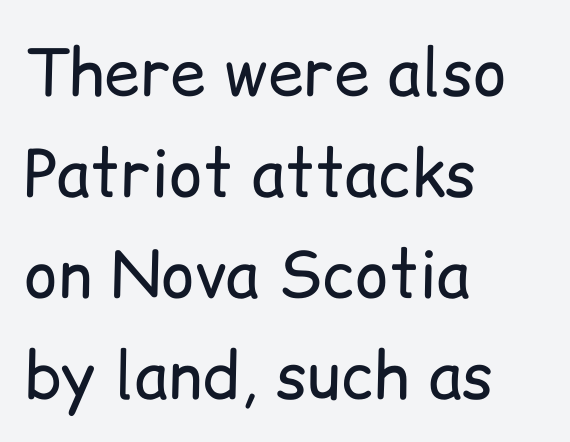
Q: Is the text bold? A: No.
Q: Is the text italic (slanted)? A: No, it is upright.
Q: Is the typeface a serif or a sans-serif typeface? A: Sans-serif.
Q: Is the text underlined? A: No.
Q: How is the paragraph aligned? A: Left-aligned.
Q: Is the spacing between letters normal or unusually wide? A: Normal.
Q: Is the spacing between lines tight, normal or loose? A: Normal.
Q: Width (condensed, normal, or wide)? A: Normal.
Q: Stroke contrast? A: Low.
Q: x-height? A: Medium.
Q: Monospaced? A: No.
